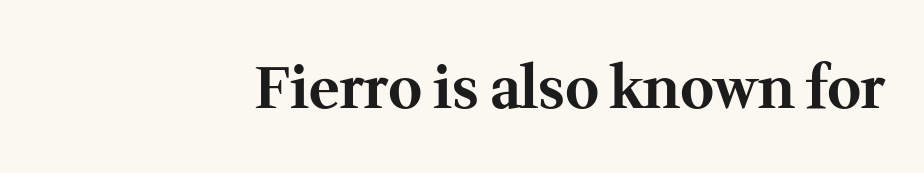
{"serif": "yes", "italic": "no", "bold": "yes", "weight": "bold", "width": "normal", "stroke_contrast": "medium", "x_height": "medium", "monospaced": "no", "underline": "no", "align": "right", "letter_spacing": "normal", "letter_spacing_em": 0.0, "glyph_px": 58}
